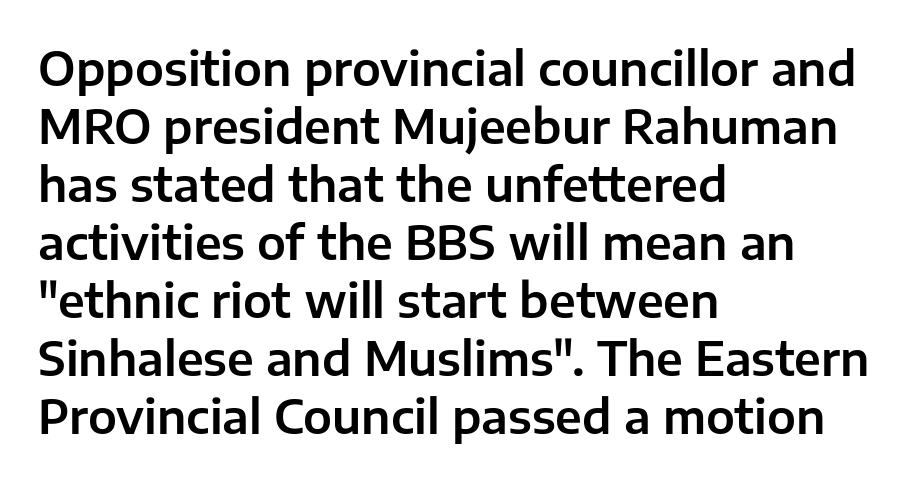
Q: Is the text italic (slanted)? A: No, it is upright.
Q: Is the typeface a serif or a sans-serif typeface? A: Sans-serif.
Q: Is the text underlined? A: No.
Q: How is the paragraph aligned? A: Left-aligned.
Q: Is the spacing between letters normal or unusually wide? A: Normal.
Q: Is the spacing between lines tight, normal or loose? A: Normal.
Q: Width (condensed, normal, or wide)? A: Normal.
Q: Stroke contrast? A: Low.
Q: x-height? A: Medium.
Q: Monospaced? A: No.
